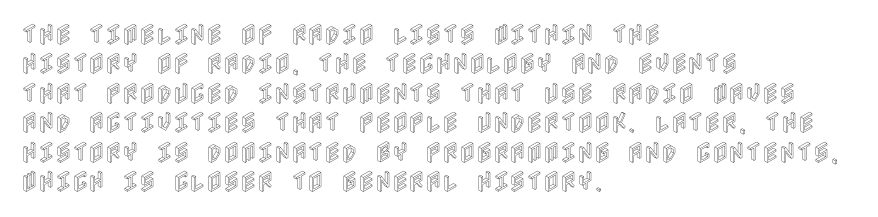
One-word summary of the alignment: left. Posture: vertical. The tracking reads as untouched default to a designer's eye. Each row of text sits above clean, open space. Does the leading feel generous? No, just average.
